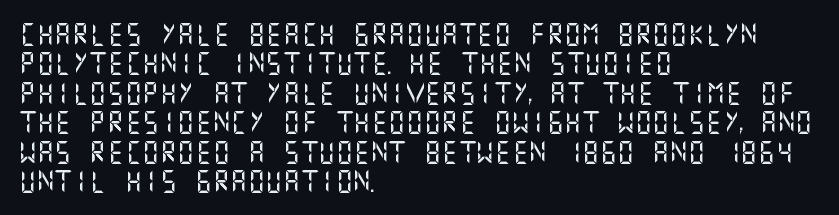
The image shows 22 px text type, upright; set left-aligned, normal line spacing (1.34x), normal letter spacing, not underlined.
